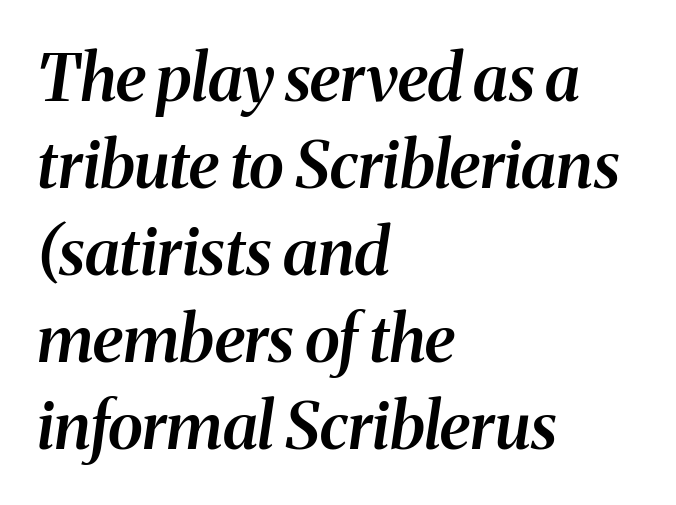
The image shows 65 px semibold serif type, italic (leaning right); set left-aligned, normal line spacing (1.34x), normal letter spacing, not underlined; medium stroke contrast and a medium x-height.
